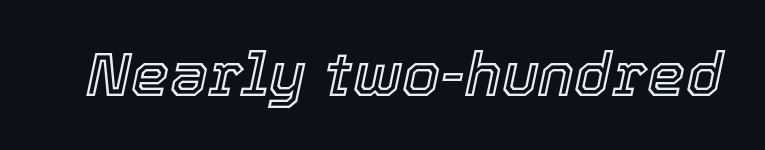
Q: Is the text italic (slanted)? A: Yes, it leans right by about 12 degrees.
Q: Is the text underlined? A: No.
Q: Is the spacing between letters normal or unusually wide? A: Normal.
Q: Width (condensed, normal, or wide)? A: Normal.
Q: x-height? A: Medium.
Q: Monospaced? A: No.
